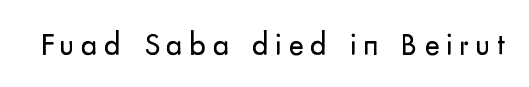
{"serif": "no", "italic": "no", "bold": "no", "weight": "regular", "width": "normal", "stroke_contrast": "low", "x_height": "small", "monospaced": "no", "underline": "no", "letter_spacing": "wide", "letter_spacing_em": 0.21, "glyph_px": 32}
